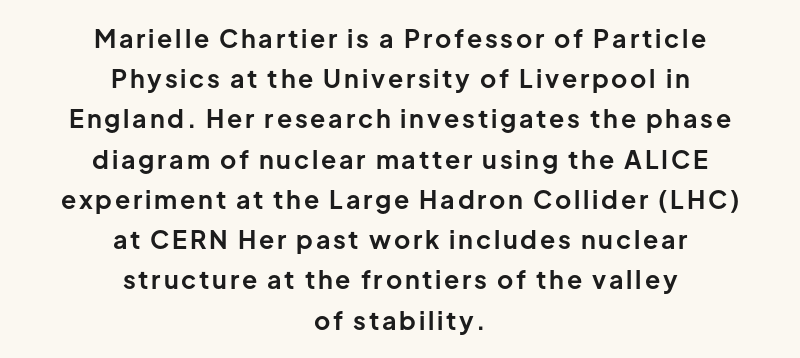
How would I describe the line gaps? Plain and ordinary. A dark, heavy texture on the line: the type is bold. The lettering holds an erect, upright posture throughout. Descender tails drop into unmarked territory. Reading down the block, each line starts at a different indent, mirrored at its end.
